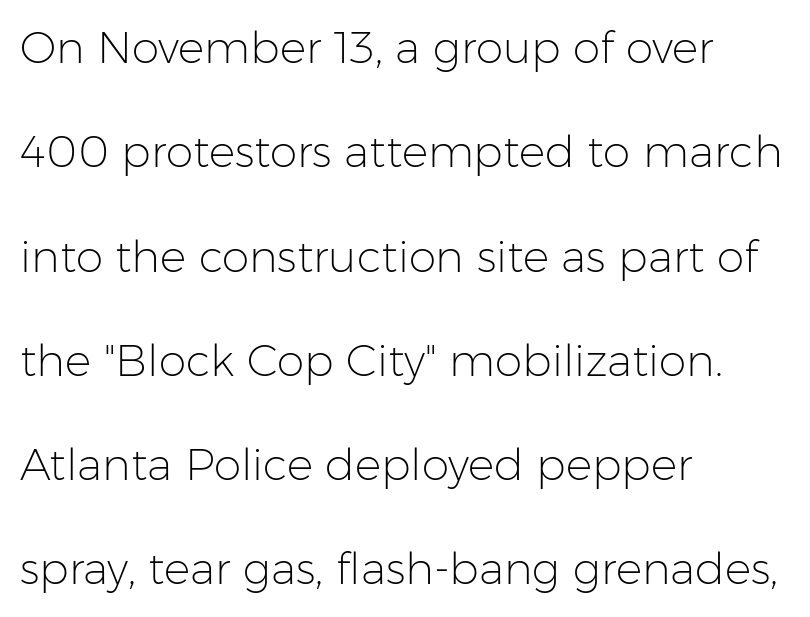
{"serif": "no", "italic": "no", "bold": "no", "weight": "light", "width": "normal", "stroke_contrast": "low", "x_height": "medium", "monospaced": "no", "underline": "no", "align": "left", "line_spacing": "loose", "line_spacing_ratio": 2.37, "letter_spacing": "normal", "letter_spacing_em": 0.0, "glyph_px": 44}
